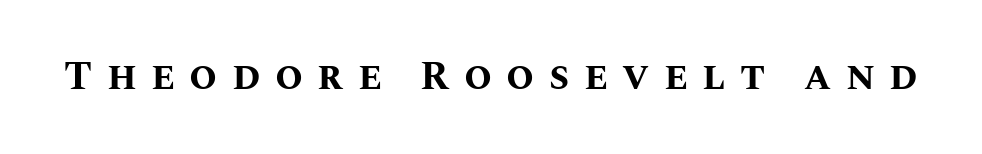
Q: Is the text bold? A: Yes.
Q: Is the text italic (slanted)? A: No, it is upright.
Q: Is the text underlined? A: No.
Q: Is the spacing between letters normal or unusually wide? A: Unusually wide.
Q: Width (condensed, normal, or wide)? A: Normal.
Q: Stroke contrast? A: Medium.
Q: x-height? A: Large.
Q: Monospaced? A: No.
